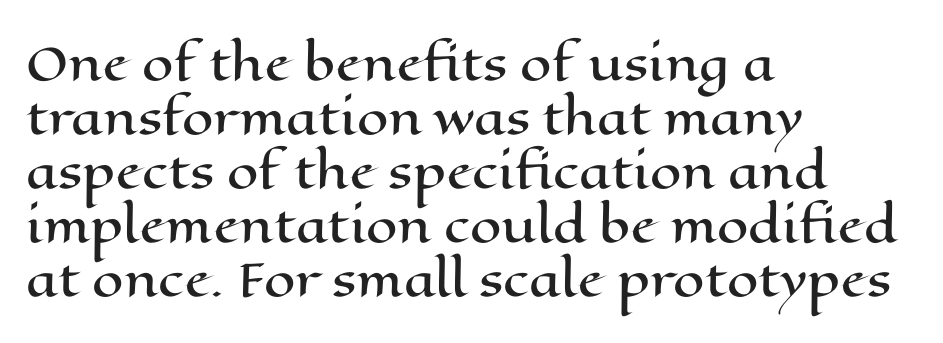
Q: Is the text italic (slanted)? A: No, it is upright.
Q: Is the text underlined? A: No.
Q: How is the paragraph aligned? A: Left-aligned.
Q: Is the spacing between letters normal or unusually wide? A: Normal.
Q: Width (condensed, normal, or wide)? A: Wide.
Q: Stroke contrast? A: High.
Q: x-height? A: Medium.
Q: Monospaced? A: No.
